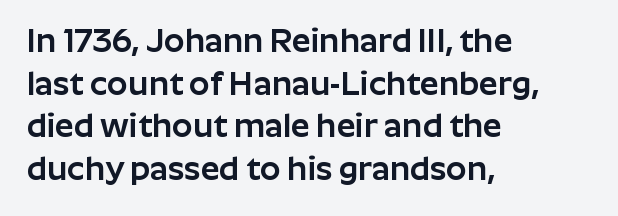
The image shows 33 px sans-serif type, upright; set left-aligned, normal line spacing (1.29x), normal letter spacing, not underlined; low stroke contrast and a medium x-height.
